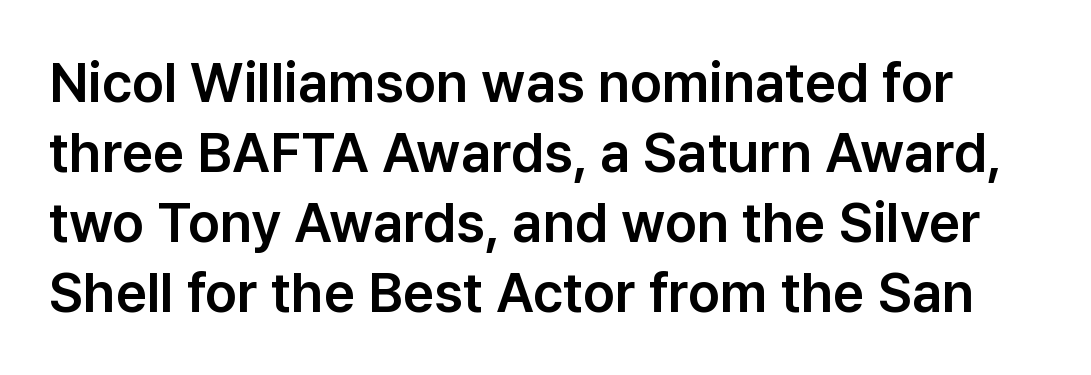
{"serif": "no", "italic": "no", "width": "normal", "stroke_contrast": "low", "x_height": "medium", "monospaced": "no", "underline": "no", "line_spacing": "normal", "line_spacing_ratio": 1.27, "letter_spacing": "normal", "letter_spacing_em": 0.0, "glyph_px": 55}
